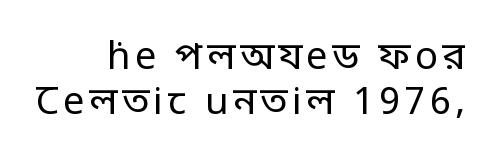
{"serif": "no", "italic": "no", "bold": "no", "weight": "regular", "width": "condensed", "stroke_contrast": "low", "monospaced": "no", "underline": "no", "align": "right", "line_spacing_ratio": 1.19, "glyph_px": 38}
